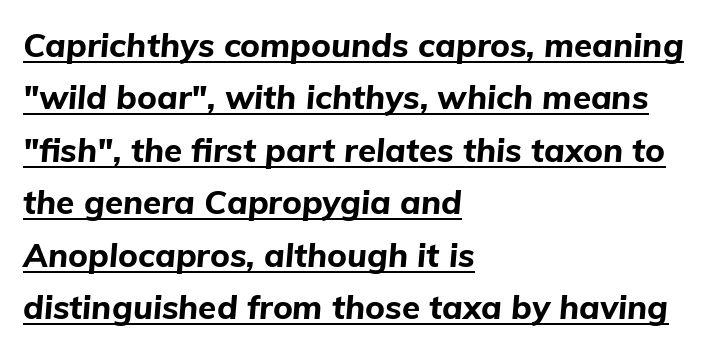
Q: Is the text bold? A: Yes.
Q: Is the text italic (slanted)? A: Yes, it leans right by about 5 degrees.
Q: Is the text underlined? A: Yes.
Q: How is the paragraph aligned? A: Left-aligned.
Q: Is the spacing between letters normal or unusually wide? A: Normal.
Q: Is the spacing between lines tight, normal or loose? A: Normal.
Q: Width (condensed, normal, or wide)? A: Normal.
Q: Stroke contrast? A: Low.
Q: x-height? A: Medium.
Q: Monospaced? A: No.
